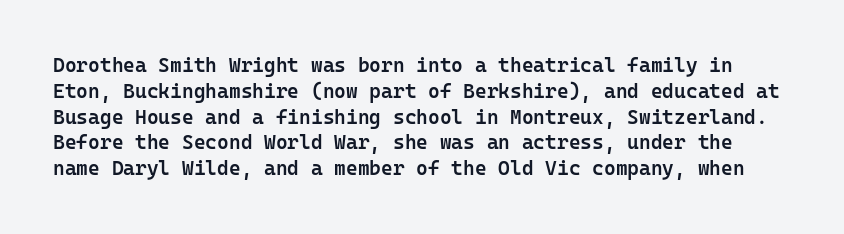
The leading is moderate, giving the passage an even texture. The baseline area is clear. Strokes here are thickened, but only to semibold level. What stands out about the letter spacing? Nothing — it is the standard amount. If you drew a line through each stem, it would be perfectly vertical.
